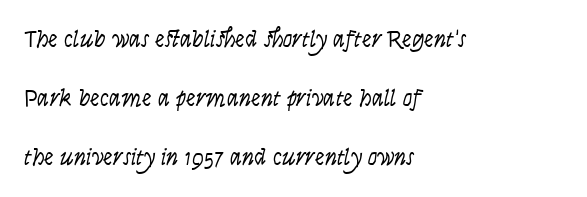
{"bold": "no", "underline": "no", "align": "left", "line_spacing": "loose", "line_spacing_ratio": 2.46, "letter_spacing": "normal", "letter_spacing_em": 0.0, "glyph_px": 24}
